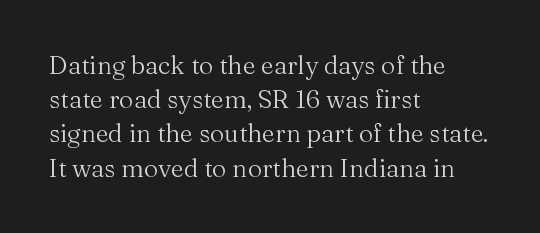
Q: Is the text bold? A: No.
Q: Is the text italic (slanted)? A: No, it is upright.
Q: Is the text underlined? A: No.
Q: How is the paragraph aligned? A: Left-aligned.
Q: Is the spacing between letters normal or unusually wide? A: Normal.
Q: Is the spacing between lines tight, normal or loose? A: Normal.
